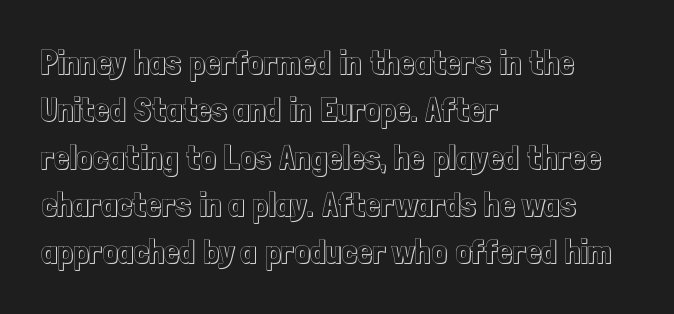
The image shows 34 px condensed type, upright; set left-aligned, normal line spacing (1.39x), normal letter spacing, not underlined; a medium x-height.
